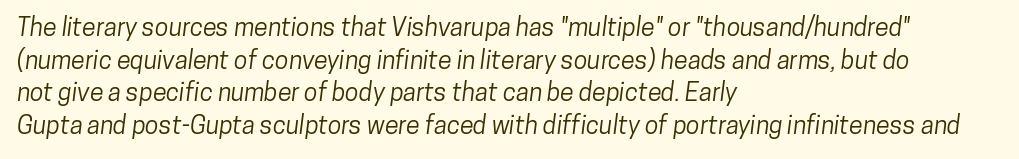
Letters rest on an invisible, unmarked baseline. How would I describe the line gaps? Plain and ordinary. The setting favours the left margin, as ordinary paragraphs usually do. Tracking value appears to be zero — textbook default spacing.
